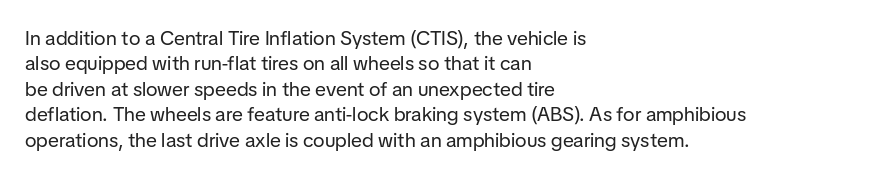
{"italic": "no", "bold": "no", "underline": "no", "align": "left", "line_spacing": "normal", "line_spacing_ratio": 1.27, "letter_spacing": "normal", "letter_spacing_em": 0.0, "glyph_px": 20}
